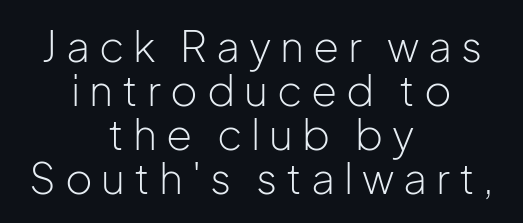
The image shows 42 px light sans-serif type, upright; set centered, tight line spacing (1.05x), unusually wide letter spacing (+0.21 em), not underlined; low stroke contrast and a medium x-height.
